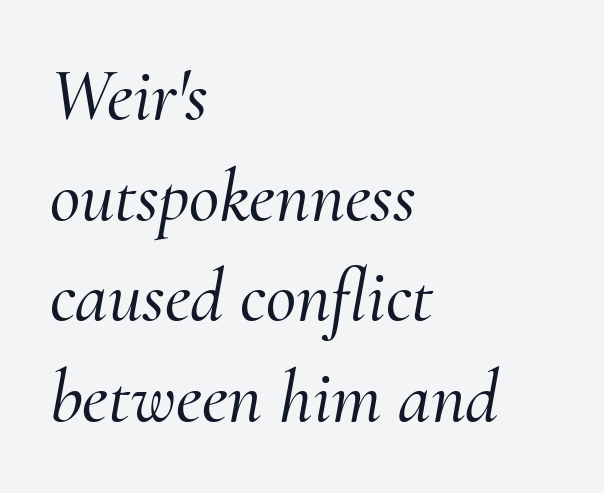
Q: Is the text italic (slanted)? A: Yes, it leans right by about 10 degrees.
Q: Is the typeface a serif or a sans-serif typeface? A: Serif.
Q: Is the text underlined? A: No.
Q: How is the paragraph aligned? A: Left-aligned.
Q: Is the spacing between letters normal or unusually wide? A: Normal.
Q: Is the spacing between lines tight, normal or loose? A: Normal.
Q: Width (condensed, normal, or wide)? A: Normal.
Q: Stroke contrast? A: Medium.
Q: x-height? A: Small.
Q: Monospaced? A: No.
